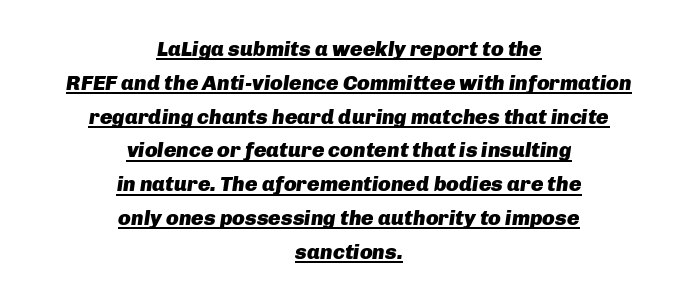
The specimen reads as italic at a glance. The specimen includes a rule beneath the text block's lines. Every row of glyphs is offset so its center matches the block's center. Is the type bold? Yes — the strokes are clearly thick and heavy. The rendering keeps characters at their native spacing. Quick note: interline space is typical.
